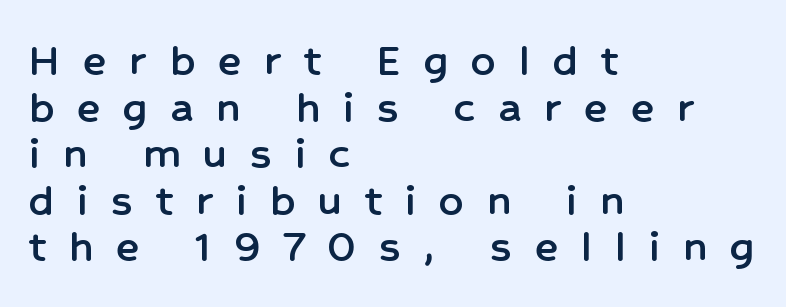
Q: Is the text italic (slanted)? A: No, it is upright.
Q: Is the typeface a serif or a sans-serif typeface? A: Sans-serif.
Q: Is the text underlined? A: No.
Q: How is the paragraph aligned? A: Left-aligned.
Q: Is the spacing between letters normal or unusually wide? A: Unusually wide.
Q: Is the spacing between lines tight, normal or loose? A: Tight.
Q: Width (condensed, normal, or wide)? A: Normal.
Q: Stroke contrast? A: Low.
Q: x-height? A: Medium.
Q: Monospaced? A: No.
